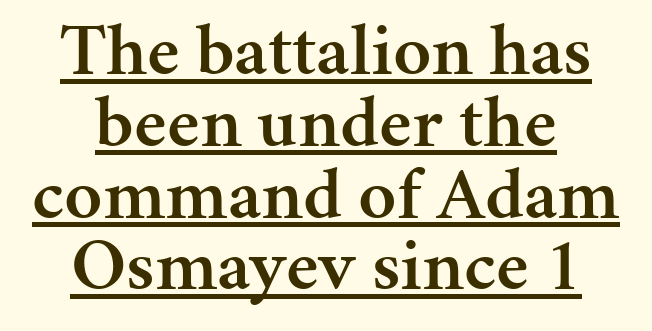
Q: Is the text bold? A: Semi-bold.
Q: Is the text italic (slanted)? A: No, it is upright.
Q: Is the typeface a serif or a sans-serif typeface? A: Serif.
Q: Is the text underlined? A: Yes.
Q: How is the paragraph aligned? A: Centered.
Q: Is the spacing between letters normal or unusually wide? A: Normal.
Q: Is the spacing between lines tight, normal or loose? A: Tight.
Q: Width (condensed, normal, or wide)? A: Normal.
Q: Stroke contrast? A: Medium.
Q: x-height? A: Medium.
Q: Monospaced? A: No.
